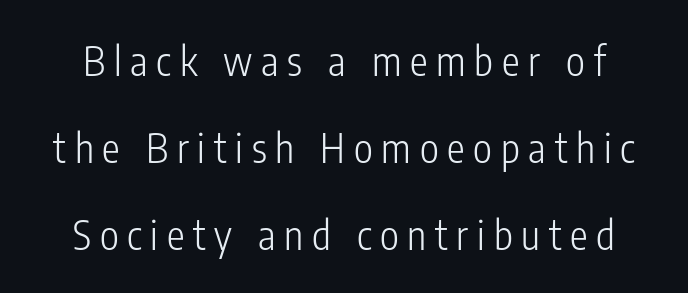
{"serif": "no", "italic": "no", "bold": "no", "weight": "light", "width": "condensed", "stroke_contrast": "low", "x_height": "medium", "monospaced": "no", "underline": "no", "line_spacing": "loose", "line_spacing_ratio": 2.17, "letter_spacing": "wide", "letter_spacing_em": 0.22, "glyph_px": 40}
